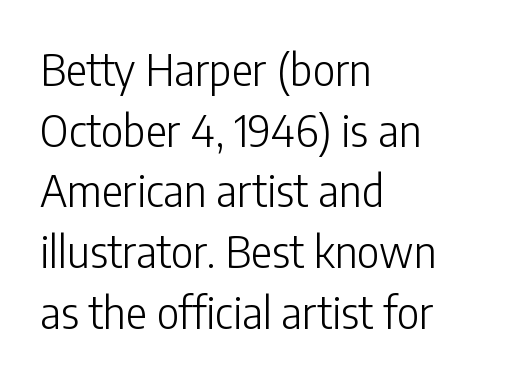
The image shows 44 px light, condensed sans-serif type, upright; set left-aligned, normal line spacing (1.38x), normal letter spacing, not underlined; low stroke contrast and a medium x-height.
